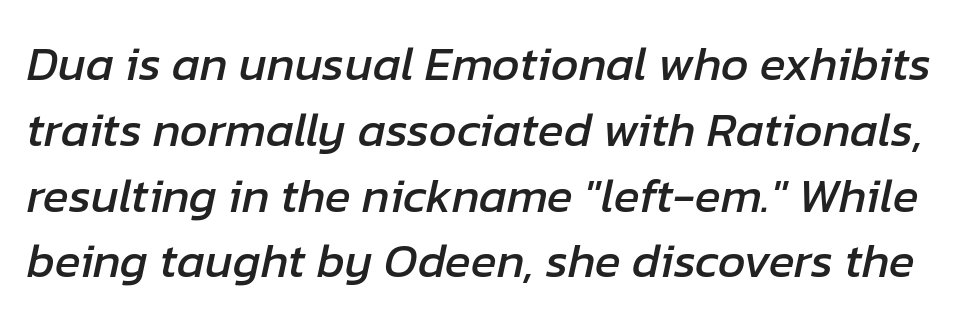
How would I describe the line gaps? Plain and ordinary. Check under the words: just untouched page. A typesetter would call this proportional, since set widths differ per character. The gaps between neighbouring characters are ordinary and unremarkable. You can tell it's italic because the verticals aren't actually vertical.
